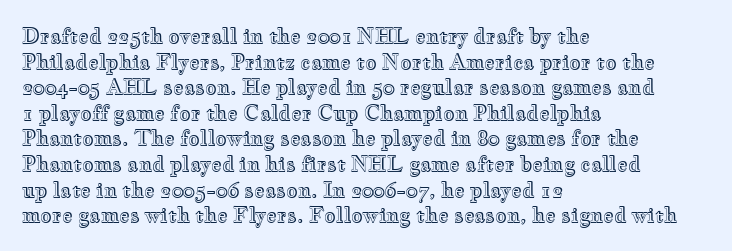
Q: Is the text italic (slanted)? A: No, it is upright.
Q: Is the text underlined? A: No.
Q: How is the paragraph aligned? A: Left-aligned.
Q: Is the spacing between letters normal or unusually wide? A: Normal.
Q: Is the spacing between lines tight, normal or loose? A: Normal.
